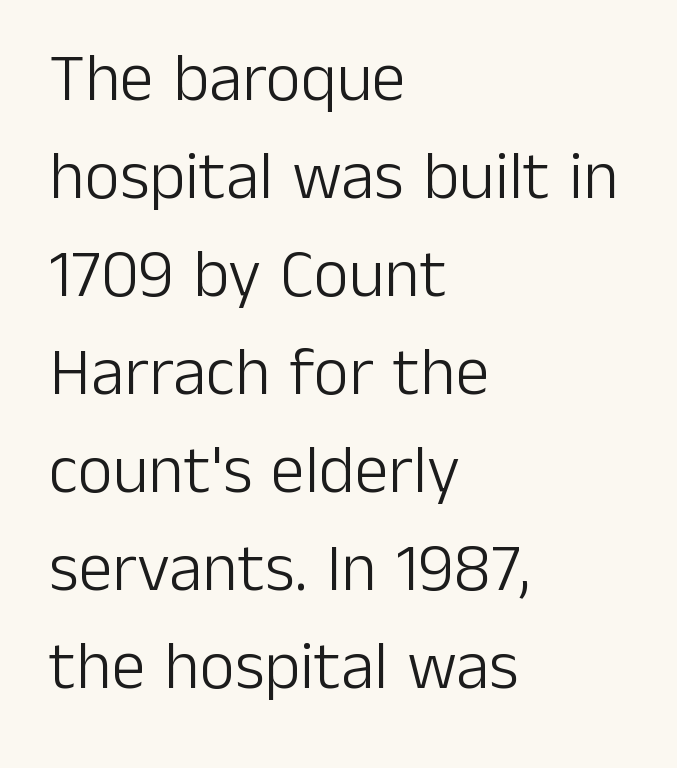
Q: Is the text bold? A: No.
Q: Is the text italic (slanted)? A: No, it is upright.
Q: Is the typeface a serif or a sans-serif typeface? A: Sans-serif.
Q: Is the text underlined? A: No.
Q: How is the paragraph aligned? A: Left-aligned.
Q: Is the spacing between letters normal or unusually wide? A: Normal.
Q: Is the spacing between lines tight, normal or loose? A: Normal.
Q: Width (condensed, normal, or wide)? A: Normal.
Q: Stroke contrast? A: Low.
Q: x-height? A: Medium.
Q: Monospaced? A: No.
